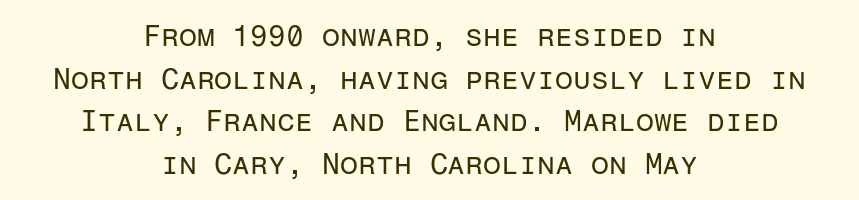
Fixed-width glyphs throughout — classic coding-font behaviour. Compared with a typical body face, this is equally light or lighter still. Is this a sans? Yes — the strokes have no serifs. Notice how descenders clear the ascenders below comfortably — that's standard leading. These lines stack symmetrically, like a column narrowing and widening about its center. Inter-character spacing is left at the font's built-in metrics.
